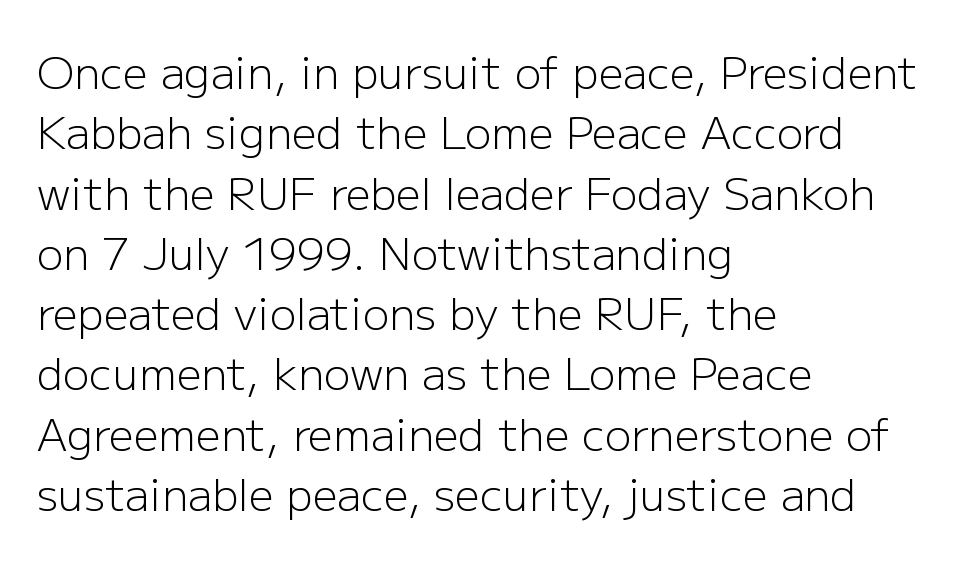
The image shows 44 px light sans-serif type, upright; set left-aligned, normal line spacing (1.37x), normal letter spacing, not underlined; low stroke contrast and a medium x-height.
